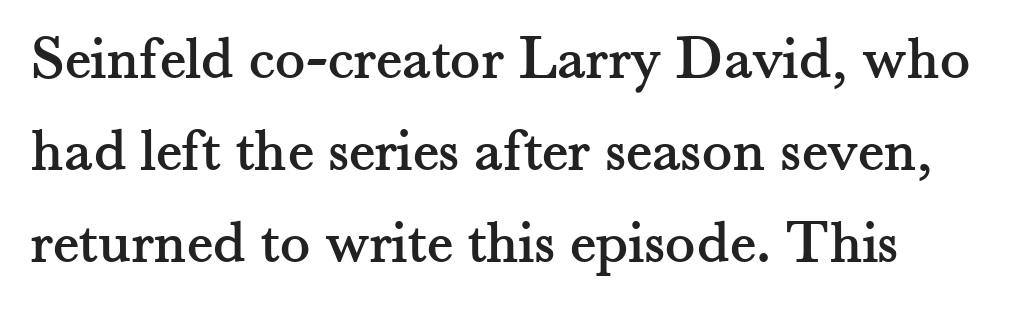
The image shows 63 px serif type, upright; set left-aligned, normal line spacing (1.46x), normal letter spacing, not underlined; medium stroke contrast and a small x-height.
